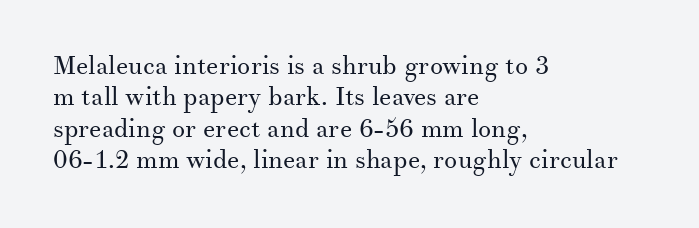
{"italic": "no", "bold": "no", "underline": "no", "align": "left", "line_spacing_ratio": 1.21, "letter_spacing": "normal", "letter_spacing_em": 0.0, "glyph_px": 26}
